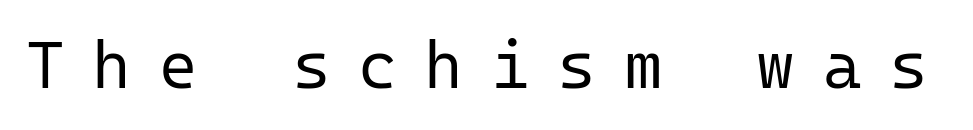
The font's upright variant was chosen for this text. The space beneath each line is pristine and unruled. This rendering widens character spacing well past its baseline value. You can tell from the bare stems that sans-serif type was used. The weight would be labelled regular, book, light, or lighter still.
